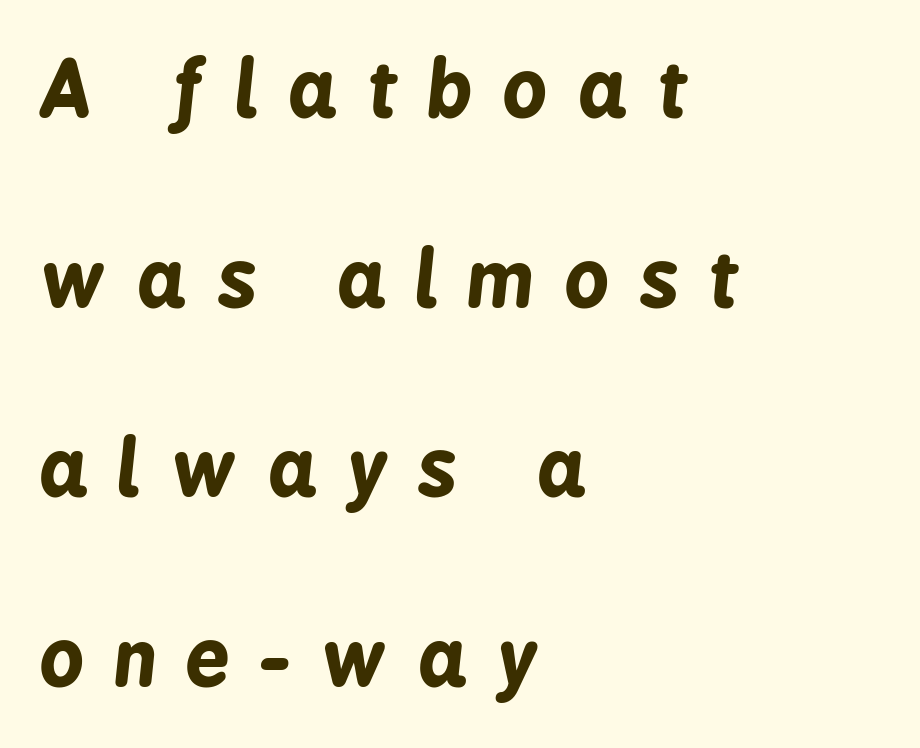
{"italic": "yes", "lean": "right", "slant_degrees": 6, "bold": "yes", "weight": "bold", "width": "condensed", "stroke_contrast": "low", "x_height": "medium", "monospaced": "no", "underline": "no", "align": "left", "line_spacing": "loose", "line_spacing_ratio": 2.43, "letter_spacing": "wide", "letter_spacing_em": 0.38, "glyph_px": 78}
